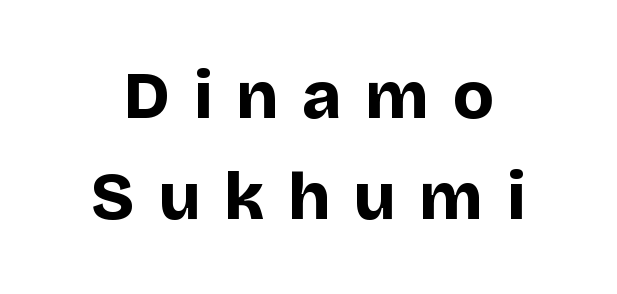
What weight is shown? A full bold with thick strokes. Honestly, the letter spacing is so wide it's the main thing you notice. Think of a printed novel: that variable character pitch is what you see here. Does the leading feel generous? No, just average. Posture: straight, roman, zero tilt.
